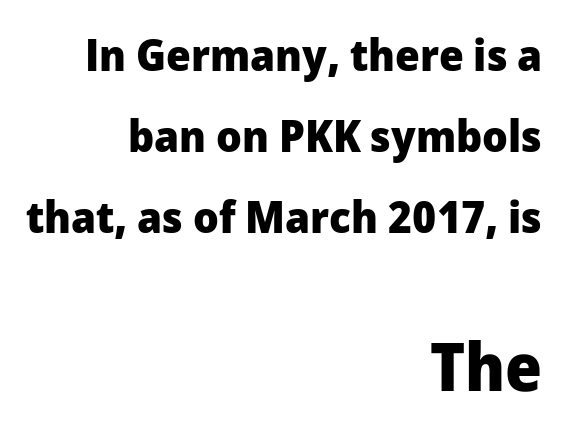
{"serif": "no", "italic": "no", "bold": "yes", "weight": "heavy", "width": "normal", "stroke_contrast": "low", "x_height": "medium", "monospaced": "no", "underline": "no", "align": "right", "line_spacing_ratio": 1.8, "letter_spacing": "normal", "letter_spacing_em": 0.0, "larger_block": "second", "size_ratio": 1.49, "glyph_px": 67}
